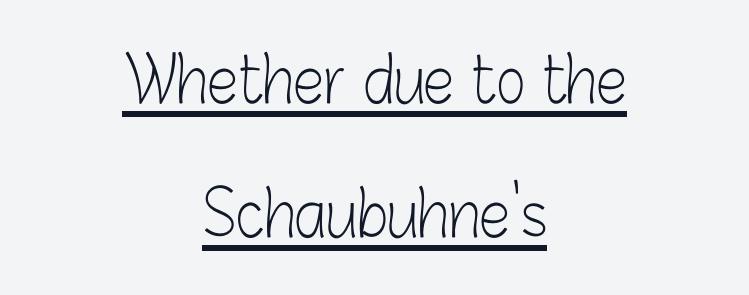
The image shows 63 px light, condensed sans-serif type, upright; set centered, loose line spacing (2.13x), normal letter spacing, underlined; low stroke contrast and a medium x-height.
